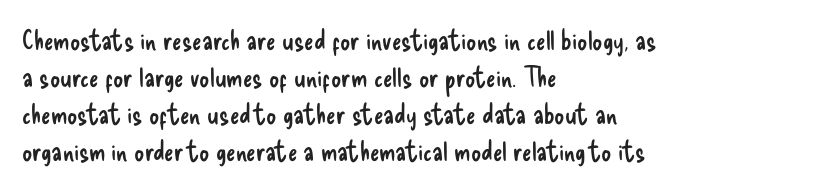
Note the varied advance widths — an 'i' is clearly narrower than an 'm'. The gaps between neighbouring characters are ordinary and unremarkable. Short and long lines alike share a common starting point at left. No heavy texture on the line: the type isn't bold. This rendering features lettering with no underline. What's the leading like? Ordinary, nothing unusual.
